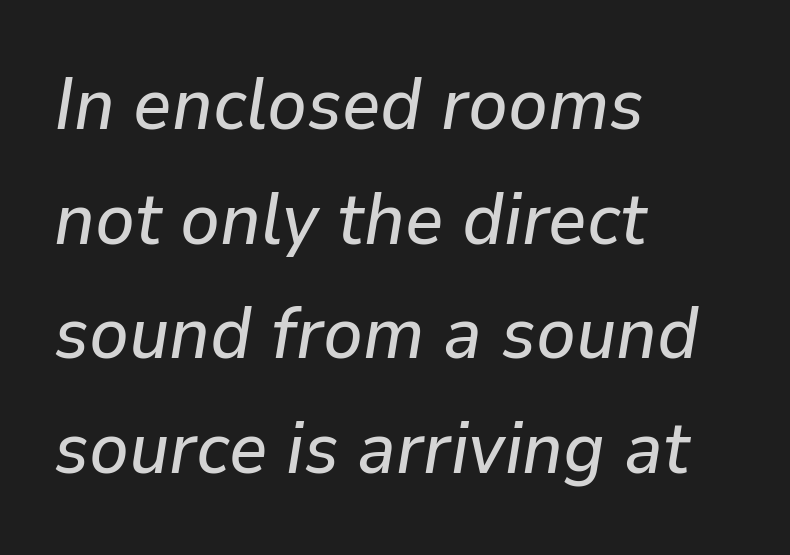
Q: Is the text italic (slanted)? A: Yes, it leans right by about 9 degrees.
Q: Is the text underlined? A: No.
Q: How is the paragraph aligned? A: Left-aligned.
Q: Is the spacing between letters normal or unusually wide? A: Normal.
Q: Is the spacing between lines tight, normal or loose? A: Normal.
Q: Width (condensed, normal, or wide)? A: Normal.
Q: Stroke contrast? A: Low.
Q: x-height? A: Medium.
Q: Monospaced? A: No.
